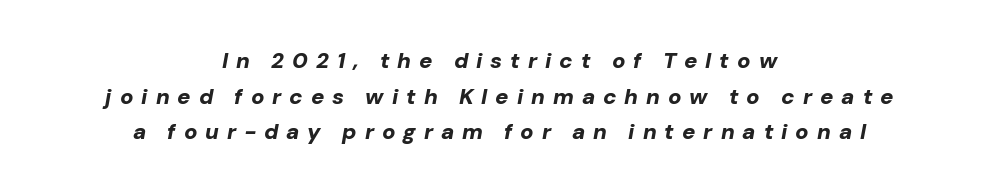
These words are printed bold, with thick strokes throughout. Observe the lean: these are italic letterforms. Whoever set this chose a conventional vertical rhythm. Any mark beneath the type? The region is blank. Between one letter and the next there's a generous, obvious gap.
